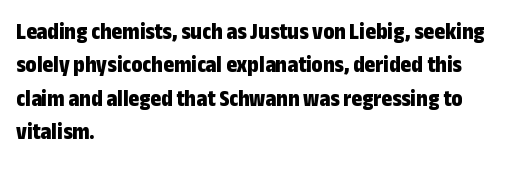
Every letter is thick-stroked: bold, no question. The space directly below the letters is spotless. How would I describe the line gaps? Plain and ordinary. A classic flush-left, rag-right setting is used for this passage. The specimen reads as upright at a glance.
